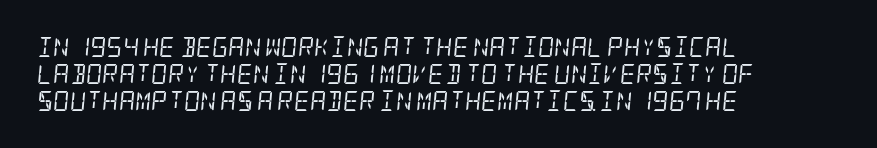
The specimen omits any rule beneath the text block's lines. The block of text has a typical density, with ordinary space between rows. Does the copy run flush right? No — it runs flush left. Between one letter and the next there's only the usual sliver of space. No chunkiness to these letters — they're not bold. The face used here has a pronounced slope to its letters.
